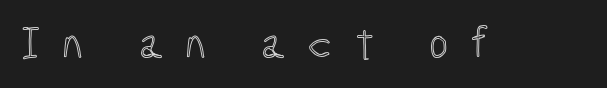
Here the designer chose a conventional face with non-uniform glyph widths. The letters are spread apart with noticeably loose tracking. Descender tails drop into unmarked territory. Do the letters lean? They stand straight.
